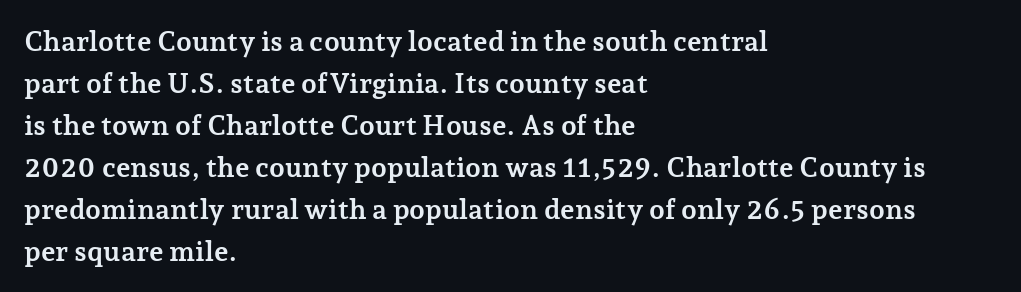
{"serif": "yes", "italic": "no", "bold": "yes", "weight": "semibold", "width": "normal", "stroke_contrast": "low", "x_height": "medium", "monospaced": "no", "underline": "no", "align": "left", "line_spacing": "normal", "line_spacing_ratio": 1.5, "letter_spacing": "normal", "letter_spacing_em": 0.0, "glyph_px": 28}
